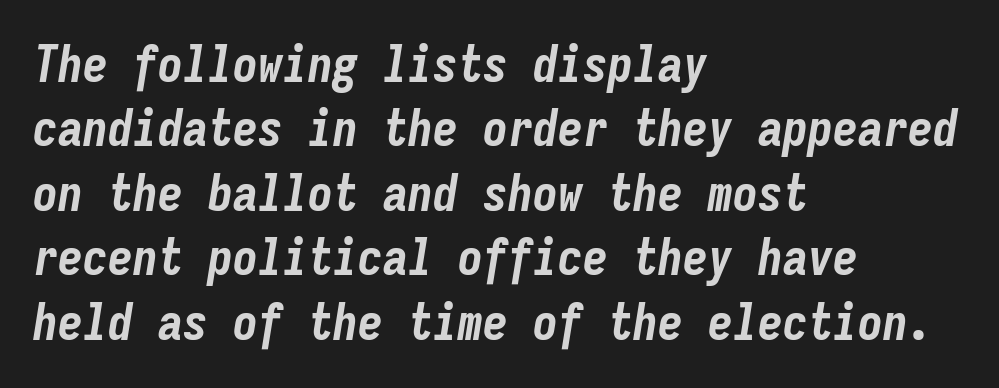
Q: Is the text bold? A: Yes.
Q: Is the text italic (slanted)? A: Yes, it leans right by about 9 degrees.
Q: Is the text underlined? A: No.
Q: How is the paragraph aligned? A: Left-aligned.
Q: Is the spacing between letters normal or unusually wide? A: Normal.
Q: Is the spacing between lines tight, normal or loose? A: Normal.
Q: Width (condensed, normal, or wide)? A: Condensed.
Q: Stroke contrast? A: Low.
Q: x-height? A: Medium.
Q: Monospaced? A: Yes.
